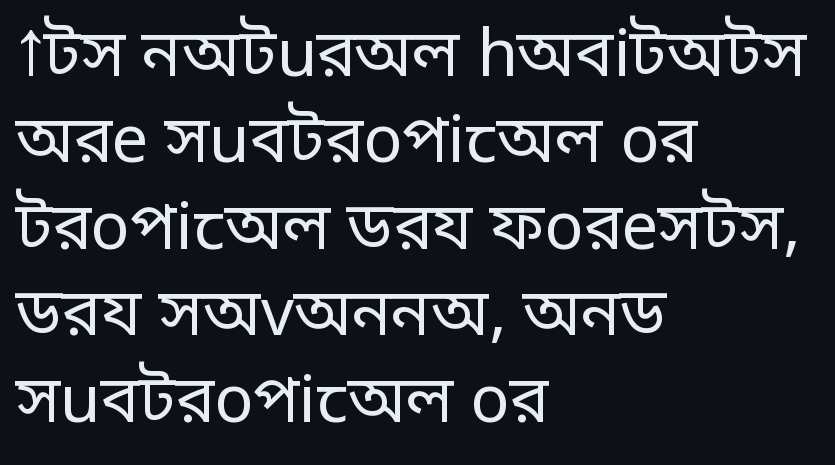
{"serif": "no", "italic": "no", "bold": "no", "weight": "regular", "width": "normal", "stroke_contrast": "low", "x_height": "large", "monospaced": "no", "underline": "no", "align": "left", "line_spacing": "normal", "line_spacing_ratio": 1.33, "letter_spacing": "normal", "letter_spacing_em": 0.0, "glyph_px": 65}
